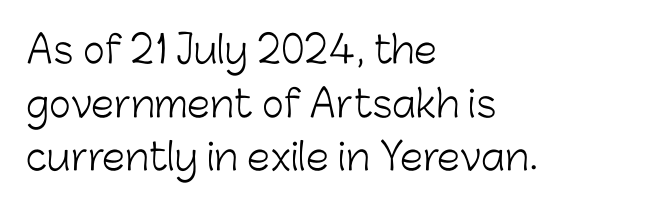
{"serif": "no", "italic": "no", "bold": "no", "weight": "light", "width": "normal", "stroke_contrast": "low", "x_height": "medium", "monospaced": "no", "underline": "no", "align": "left", "line_spacing": "normal", "line_spacing_ratio": 1.45, "letter_spacing": "normal", "letter_spacing_em": 0.0, "glyph_px": 37}
